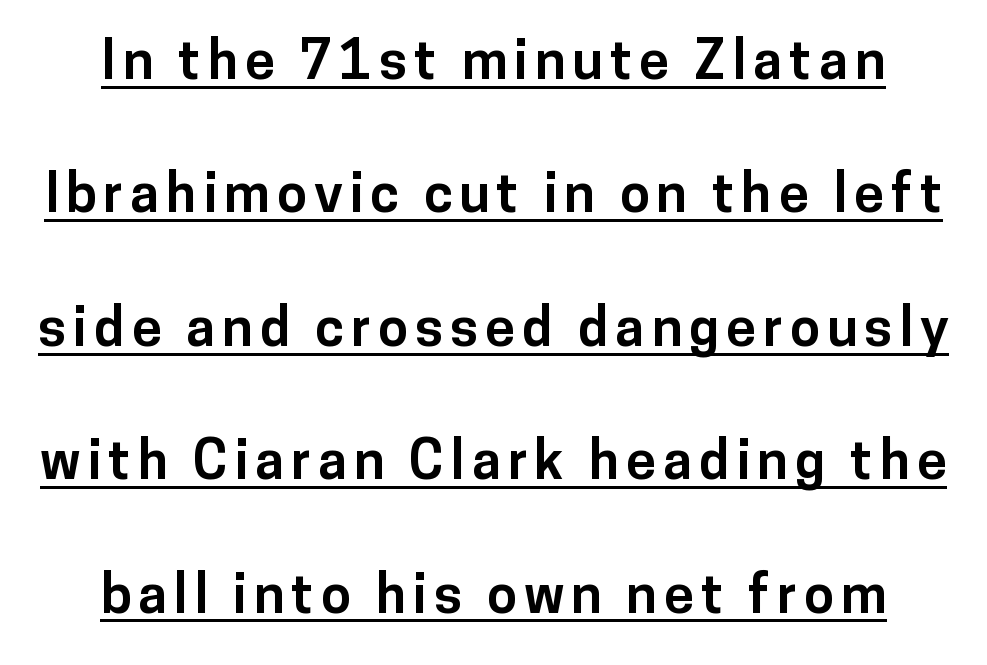
Q: Is the text bold? A: Yes.
Q: Is the text italic (slanted)? A: No, it is upright.
Q: Is the typeface a serif or a sans-serif typeface? A: Sans-serif.
Q: Is the text underlined? A: Yes.
Q: Is the spacing between lines tight, normal or loose? A: Loose.
Q: Width (condensed, normal, or wide)? A: Normal.
Q: Stroke contrast? A: Low.
Q: x-height? A: Medium.
Q: Monospaced? A: No.
